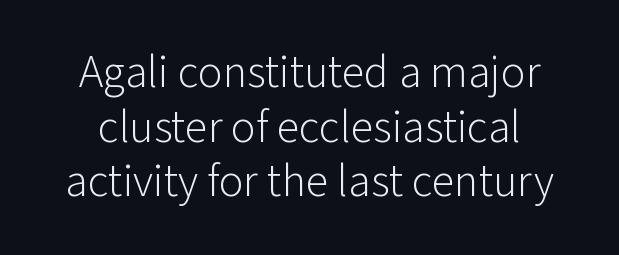
The image shows 46 px light sans-serif type, upright; set line spacing 1.19x, normal letter spacing, not underlined; low stroke contrast and a medium x-height.
